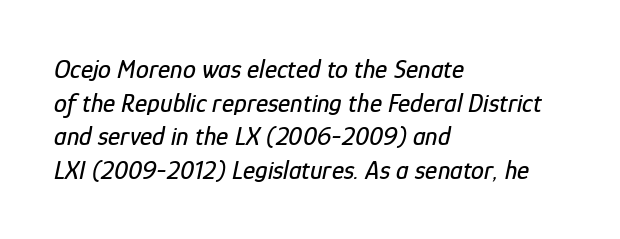
{"italic": "yes", "lean": "right", "slant_degrees": 12, "underline": "no", "align": "left", "line_spacing": "normal", "line_spacing_ratio": 1.29, "letter_spacing": "normal", "letter_spacing_em": 0.0, "glyph_px": 26}
